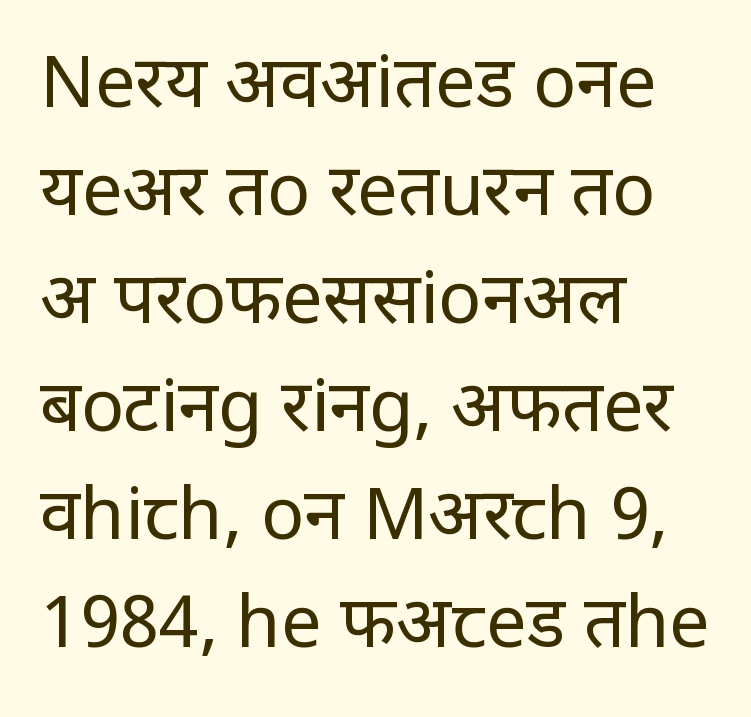
Q: Is the text bold? A: No.
Q: Is the text italic (slanted)? A: No, it is upright.
Q: Is the typeface a serif or a sans-serif typeface? A: Sans-serif.
Q: Is the text underlined? A: No.
Q: How is the paragraph aligned? A: Left-aligned.
Q: Is the spacing between letters normal or unusually wide? A: Normal.
Q: Is the spacing between lines tight, normal or loose? A: Normal.
Q: Width (condensed, normal, or wide)? A: Condensed.
Q: Stroke contrast? A: Low.
Q: x-height? A: Large.
Q: Monospaced? A: No.
